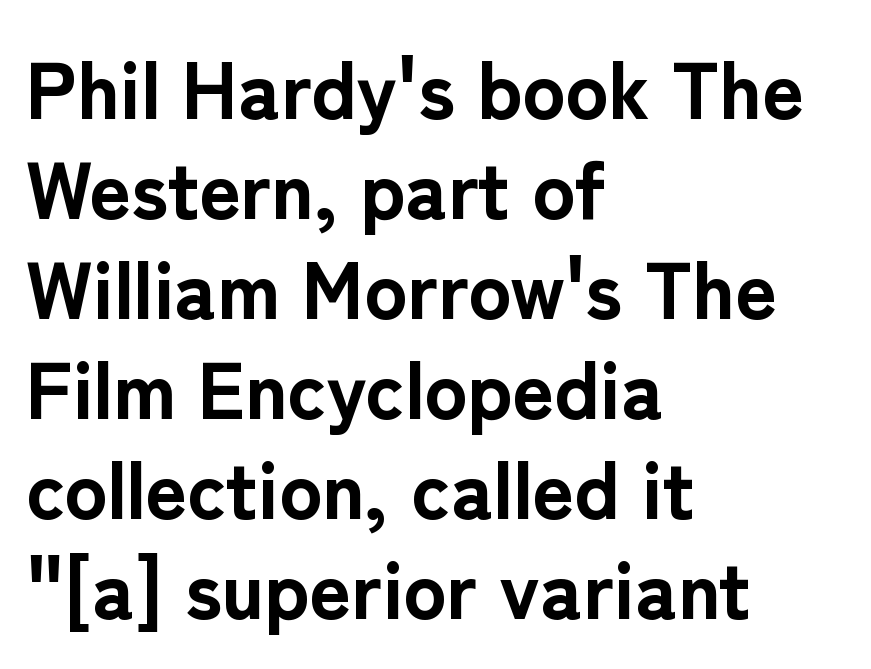
{"serif": "no", "italic": "no", "bold": "yes", "weight": "bold", "width": "normal", "stroke_contrast": "low", "x_height": "medium", "monospaced": "no", "underline": "no", "align": "left", "line_spacing": "normal", "line_spacing_ratio": 1.25, "letter_spacing": "normal", "letter_spacing_em": 0.0, "glyph_px": 80}
